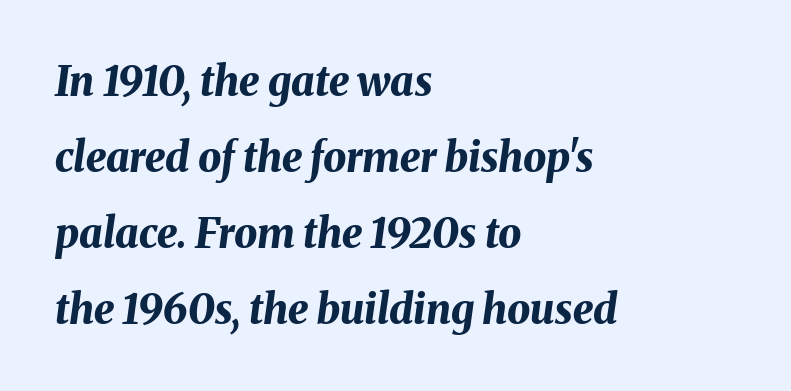
The image shows 41 px bold type, italic (leaning right); set left-aligned, line spacing 1.85x, normal letter spacing, not underlined; medium stroke contrast and a medium x-height.
